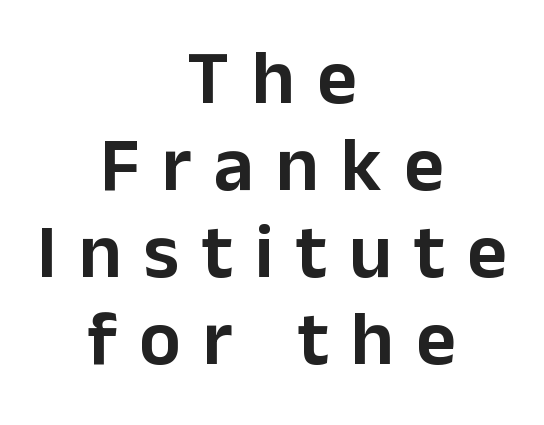
The image shows 77 px sans-serif type, upright; set centered, tight line spacing (1.13x), unusually wide letter spacing (+0.29 em), not underlined; low stroke contrast and a medium x-height.
